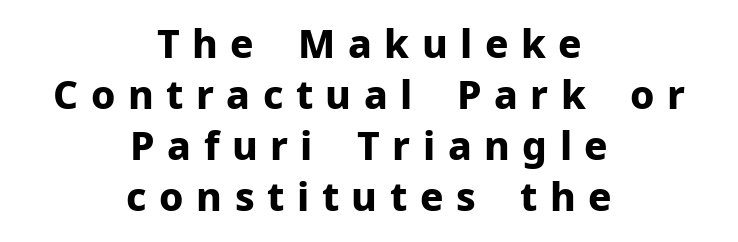
The image shows 39 px bold sans-serif type, upright; set centered, normal line spacing (1.31x), unusually wide letter spacing (+0.32 em), not underlined; low stroke contrast and a medium x-height.
